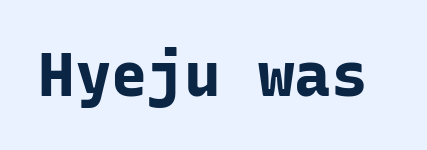
{"serif": "no", "italic": "no", "bold": "yes", "weight": "bold", "width": "normal", "stroke_contrast": "low", "x_height": "medium", "monospaced": "yes", "underline": "no", "letter_spacing": "normal", "letter_spacing_em": 0.0, "glyph_px": 61}
